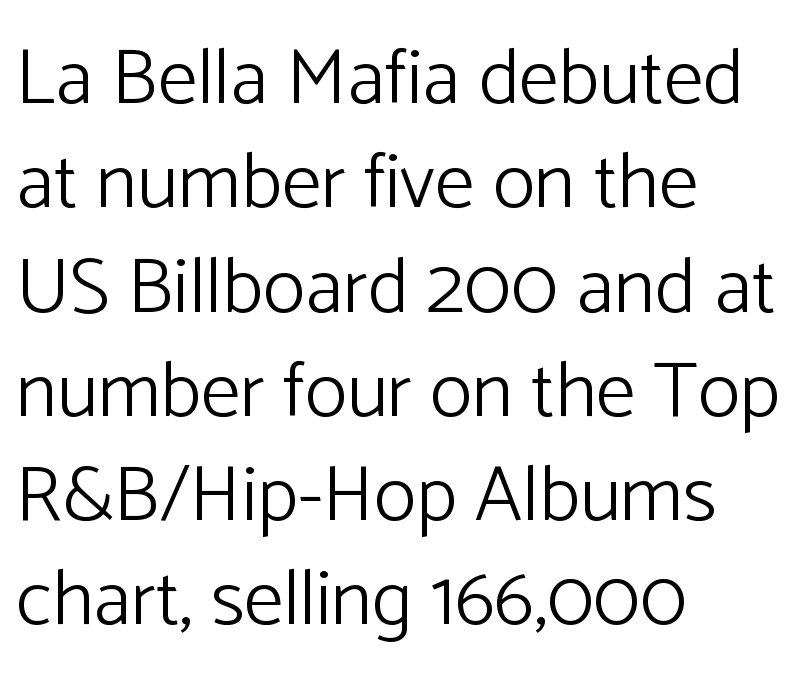
{"serif": "no", "italic": "no", "bold": "no", "weight": "light", "width": "normal", "stroke_contrast": "low", "x_height": "medium", "monospaced": "no", "underline": "no", "align": "left", "line_spacing": "normal", "line_spacing_ratio": 1.32, "letter_spacing": "normal", "letter_spacing_em": 0.0, "glyph_px": 79}
